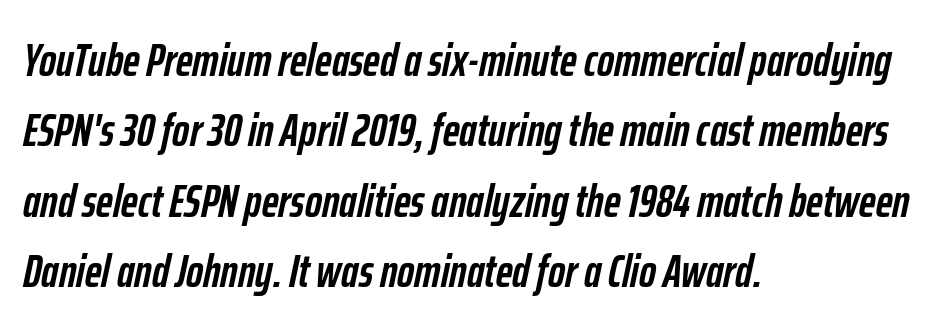
Q: Is the text bold? A: Yes.
Q: Is the text italic (slanted)? A: Yes, it leans right by about 12 degrees.
Q: Is the text underlined? A: No.
Q: How is the paragraph aligned? A: Left-aligned.
Q: Is the spacing between letters normal or unusually wide? A: Normal.
Q: Is the spacing between lines tight, normal or loose? A: Normal.
Q: Width (condensed, normal, or wide)? A: Condensed.
Q: Stroke contrast? A: Low.
Q: x-height? A: Medium.
Q: Monospaced? A: No.
